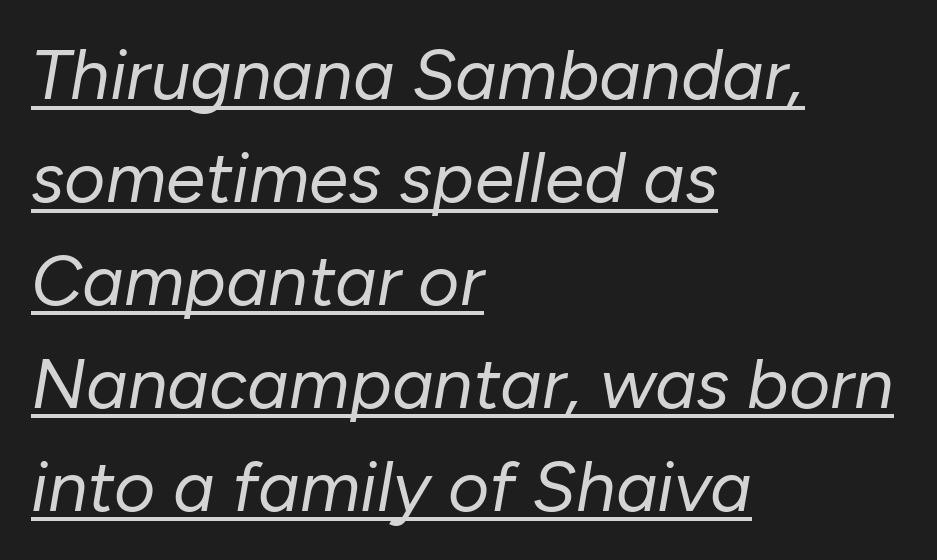
Q: Is the text bold? A: No.
Q: Is the text italic (slanted)? A: Yes, it leans right by about 10 degrees.
Q: Is the text underlined? A: Yes.
Q: How is the paragraph aligned? A: Left-aligned.
Q: Is the spacing between letters normal or unusually wide? A: Normal.
Q: Is the spacing between lines tight, normal or loose? A: Normal.
Q: Width (condensed, normal, or wide)? A: Normal.
Q: Stroke contrast? A: Low.
Q: x-height? A: Medium.
Q: Monospaced? A: No.
